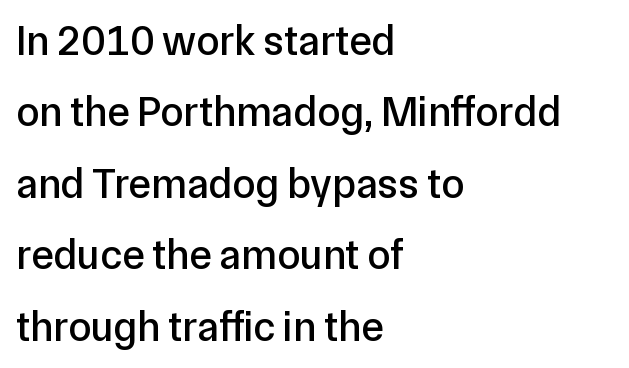
The image shows 42 px sans-serif type, upright; set left-aligned, normal line spacing (1.7x), normal letter spacing, not underlined; low stroke contrast and a medium x-height.
